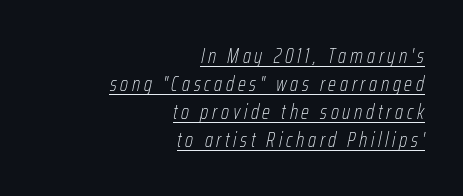
The image shows 21 px text type, italic (leaning right); set right-aligned, normal line spacing (1.33x), underlined.
